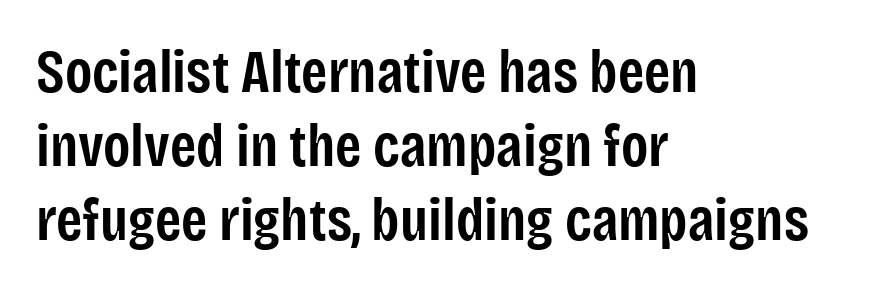
Q: Is the text bold? A: Semi-bold.
Q: Is the text italic (slanted)? A: No, it is upright.
Q: Is the typeface a serif or a sans-serif typeface? A: Sans-serif.
Q: Is the text underlined? A: No.
Q: How is the paragraph aligned? A: Left-aligned.
Q: Is the spacing between letters normal or unusually wide? A: Normal.
Q: Width (condensed, normal, or wide)? A: Condensed.
Q: Stroke contrast? A: Low.
Q: x-height? A: Large.
Q: Monospaced? A: No.
